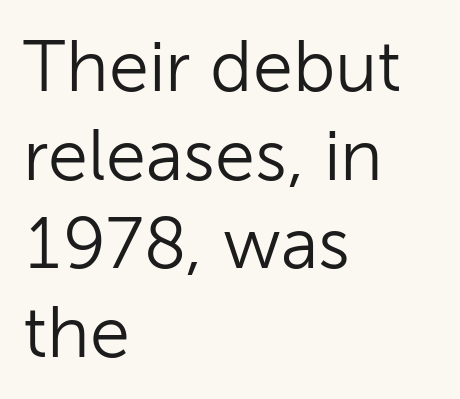
{"serif": "no", "italic": "no", "bold": "no", "weight": "light", "width": "normal", "stroke_contrast": "low", "x_height": "medium", "monospaced": "no", "underline": "no", "align": "left", "line_spacing_ratio": 1.23, "letter_spacing": "normal", "letter_spacing_em": 0.0, "glyph_px": 72}
